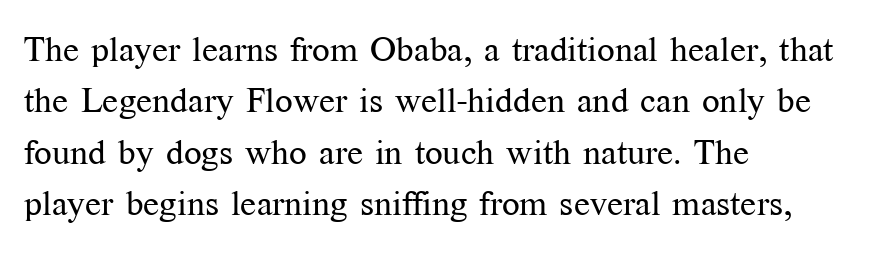
This is not heavy type; no bold has been used. You could not count columns in this text — the font is proportionally spaced. Type style note: has serifs. A typesetter would mark this as roman, not italic. The strip under each line holds only bare page.
